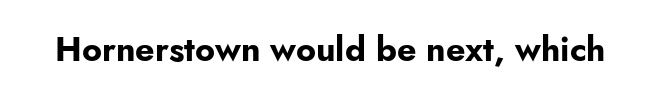
The image shows 34 px bold sans-serif type, upright; set normal letter spacing, not underlined; low stroke contrast and a small x-height.
